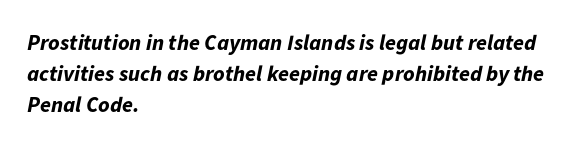
{"italic": "yes", "lean": "right", "slant_degrees": 11, "bold": "yes", "underline": "no", "align": "left", "line_spacing": "normal", "line_spacing_ratio": 1.42, "letter_spacing": "normal", "letter_spacing_em": 0.0, "glyph_px": 22}
